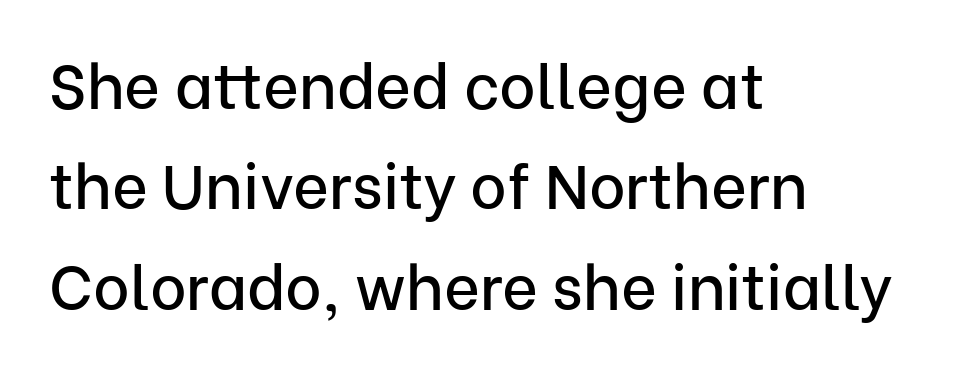
Q: Is the text italic (slanted)? A: No, it is upright.
Q: Is the typeface a serif or a sans-serif typeface? A: Sans-serif.
Q: Is the text underlined? A: No.
Q: How is the paragraph aligned? A: Left-aligned.
Q: Is the spacing between letters normal or unusually wide? A: Normal.
Q: Is the spacing between lines tight, normal or loose? A: Normal.
Q: Width (condensed, normal, or wide)? A: Normal.
Q: Stroke contrast? A: Low.
Q: x-height? A: Medium.
Q: Monospaced? A: No.
